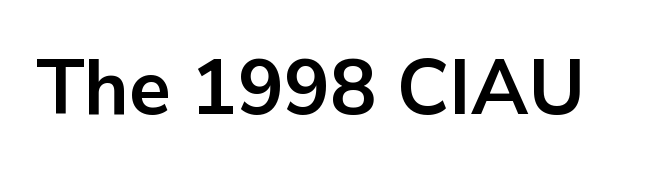
The tracking reads as untouched default to a designer's eye. The typeface chosen for these lines omits serifs. Looks like regular typesetting: each glyph gets only the width it needs. Set as a true bold cut, around the 700 mark.
